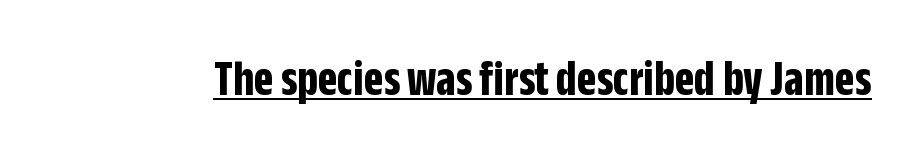
Q: Is the text bold? A: Yes.
Q: Is the text italic (slanted)? A: No, it is upright.
Q: Is the typeface a serif or a sans-serif typeface? A: Sans-serif.
Q: Is the text underlined? A: Yes.
Q: Is the spacing between letters normal or unusually wide? A: Normal.
Q: Width (condensed, normal, or wide)? A: Condensed.
Q: Stroke contrast? A: Low.
Q: x-height? A: Large.
Q: Monospaced? A: No.
